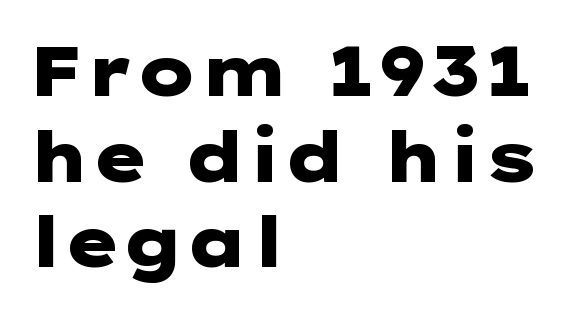
Q: Is the text bold? A: Yes.
Q: Is the text italic (slanted)? A: No, it is upright.
Q: Is the typeface a serif or a sans-serif typeface? A: Sans-serif.
Q: Is the text underlined? A: No.
Q: How is the paragraph aligned? A: Left-aligned.
Q: Is the spacing between letters normal or unusually wide? A: Normal.
Q: Width (condensed, normal, or wide)? A: Wide.
Q: Stroke contrast? A: Low.
Q: x-height? A: Medium.
